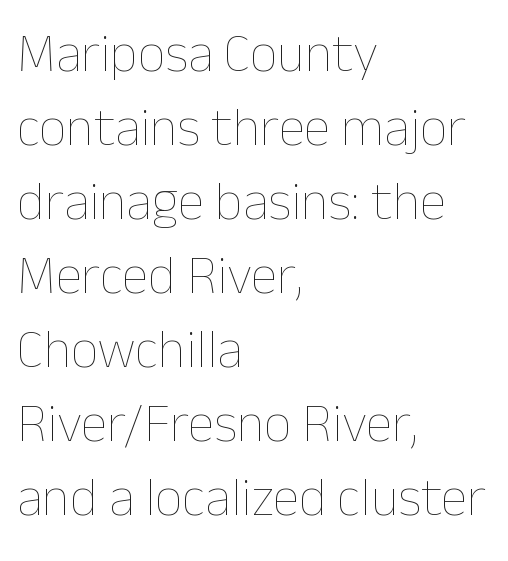
{"italic": "no", "bold": "no", "weight": "thin", "width": "normal", "stroke_contrast": "low", "x_height": "medium", "monospaced": "no", "underline": "no", "align": "left", "line_spacing": "normal", "line_spacing_ratio": 1.37, "letter_spacing": "normal", "letter_spacing_em": 0.0, "glyph_px": 54}
